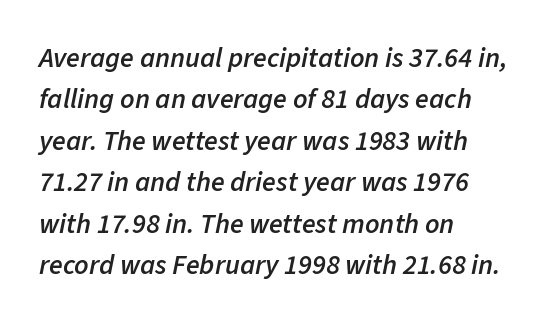
Q: Is the text bold? A: Semi-bold.
Q: Is the text italic (slanted)? A: Yes, it leans right by about 11 degrees.
Q: Is the text underlined? A: No.
Q: How is the paragraph aligned? A: Left-aligned.
Q: Is the spacing between letters normal or unusually wide? A: Normal.
Q: Is the spacing between lines tight, normal or loose? A: Normal.
Q: Width (condensed, normal, or wide)? A: Normal.
Q: Stroke contrast? A: Low.
Q: x-height? A: Medium.
Q: Monospaced? A: No.
